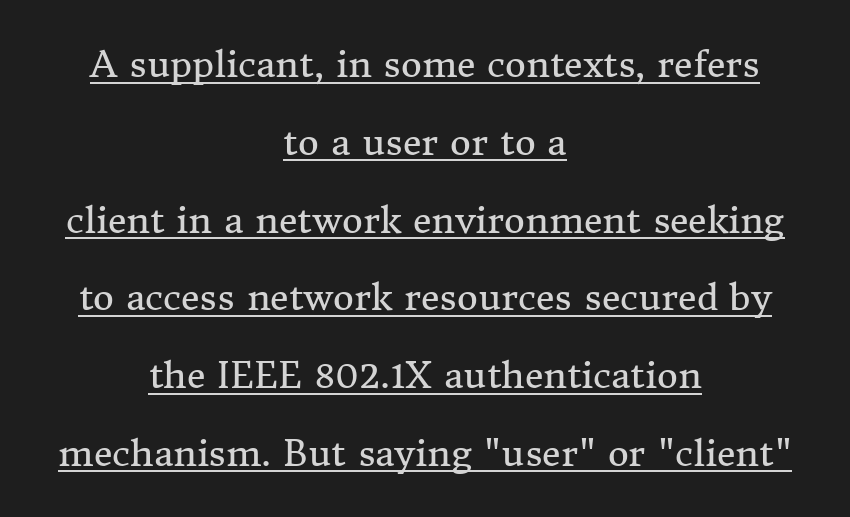
{"serif": "yes", "italic": "no", "bold": "no", "weight": "regular", "width": "normal", "stroke_contrast": "medium", "x_height": "medium", "monospaced": "no", "underline": "yes", "align": "center", "line_spacing": "loose", "line_spacing_ratio": 2.16, "letter_spacing": "normal", "letter_spacing_em": 0.0, "glyph_px": 36}
